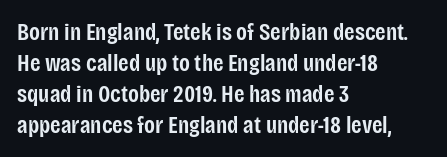
The strip under each line holds only bare page. Default kerning and tracking; the words read as compact shapes. This is the regular roman posture of the typeface. Regular leading. One-word summary of the alignment: left.
